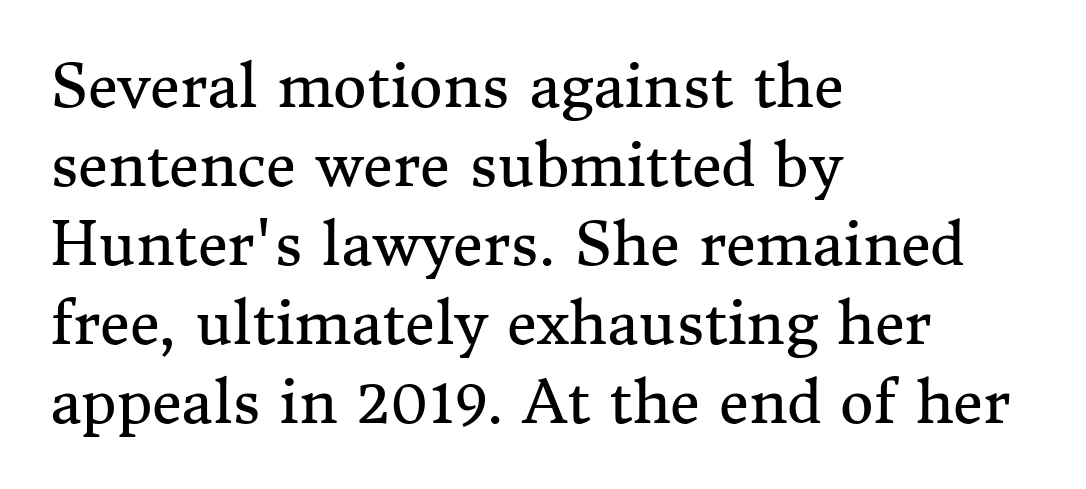
{"serif": "yes", "italic": "no", "bold": "no", "weight": "regular", "width": "normal", "stroke_contrast": "medium", "x_height": "medium", "monospaced": "no", "underline": "no", "align": "left", "line_spacing": "normal", "line_spacing_ratio": 1.36, "letter_spacing": "normal", "letter_spacing_em": 0.0, "glyph_px": 58}
